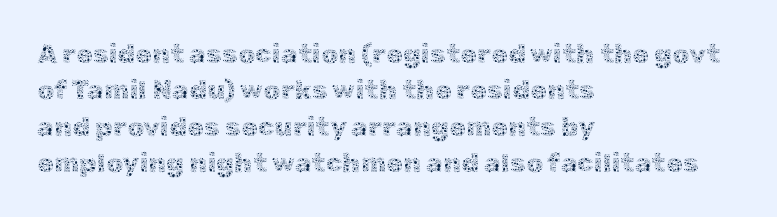
Q: Is the text bold? A: No.
Q: Is the text italic (slanted)? A: No, it is upright.
Q: Is the text underlined? A: No.
Q: How is the paragraph aligned? A: Left-aligned.
Q: Is the spacing between letters normal or unusually wide? A: Normal.
Q: Is the spacing between lines tight, normal or loose? A: Normal.
